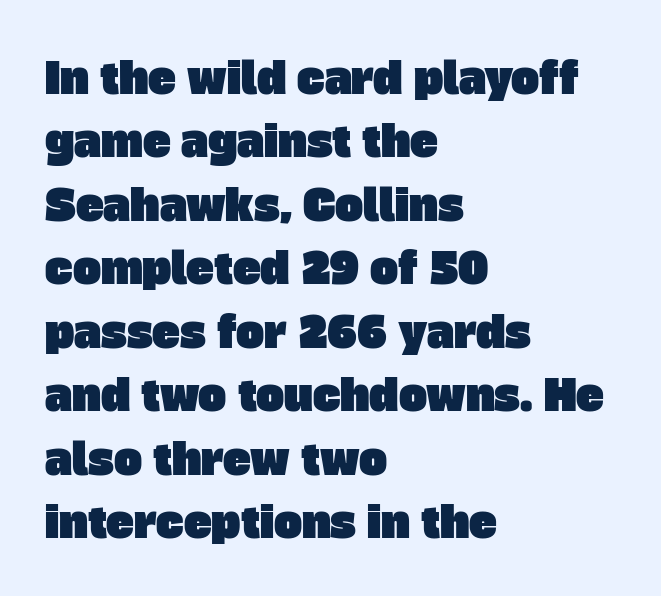
The type is set solid horizontally, with unmodified tracking. Plain, unruled lines of type. The space between consecutive lines is moderate. The passage shown is typed in a proportional face where columns would drift. Are there feet on the stems? There aren't — it's a sans.
